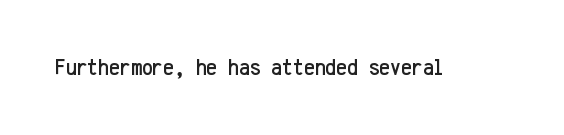
Observe the ordinary spacing: letters are neighbours, not strangers. Underline: absent. Rendered with straight, roman letterforms.
